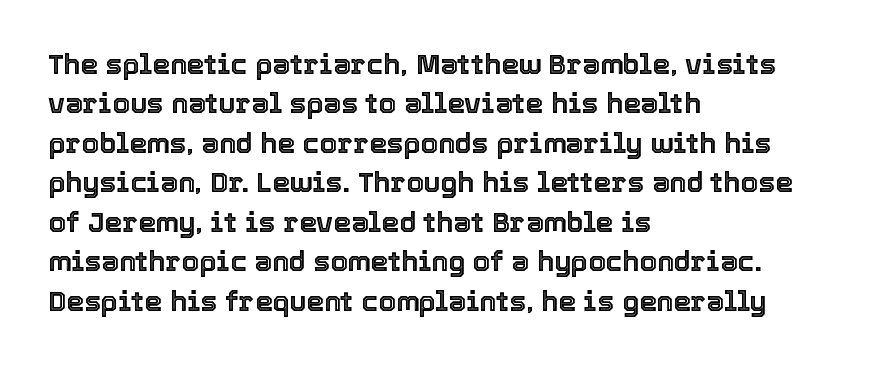
This sample has the flowing, uneven cadence of proportional lettering. Unlike italic type, these characters show no tilt at all. Where is the straight margin? On the left. This rendering leaves character spacing at its baseline value. Only glyphs here, with clear space below each row. Notice how descenders clear the ascenders below comfortably — that's standard leading.
